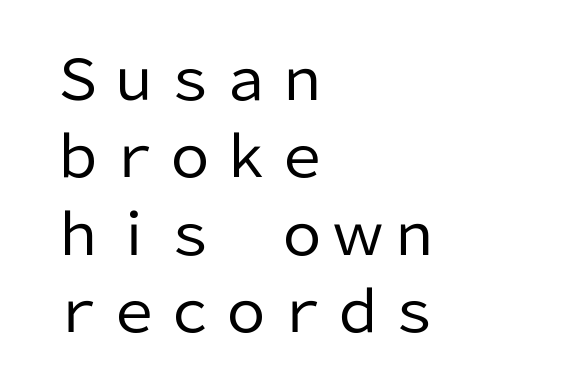
The image shows 56 px regular-weight sans-serif type, upright; set left-aligned, normal line spacing (1.38x), normal letter spacing, not underlined; low stroke contrast and a medium x-height.
